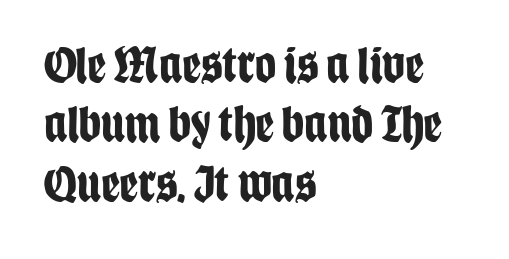
{"serif": "no", "italic": "no", "bold": "yes", "weight": "bold", "width": "condensed", "stroke_contrast": "low", "x_height": "large", "monospaced": "no", "underline": "no", "align": "left", "line_spacing": "tight", "line_spacing_ratio": 1.14, "letter_spacing": "normal", "letter_spacing_em": 0.0, "glyph_px": 52}
